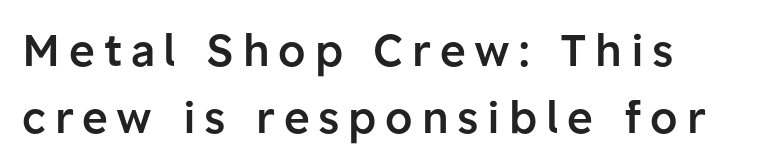
{"serif": "no", "italic": "no", "bold": "semi", "weight": "semibold", "width": "normal", "stroke_contrast": "low", "x_height": "medium", "monospaced": "no", "underline": "no", "align": "left", "line_spacing": "normal", "line_spacing_ratio": 1.53, "letter_spacing": "wide", "letter_spacing_em": 0.2, "glyph_px": 44}
